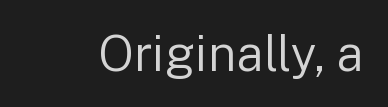
The image shows 49 px regular-weight sans-serif type, upright; set normal letter spacing, not underlined; low stroke contrast and a medium x-height.
